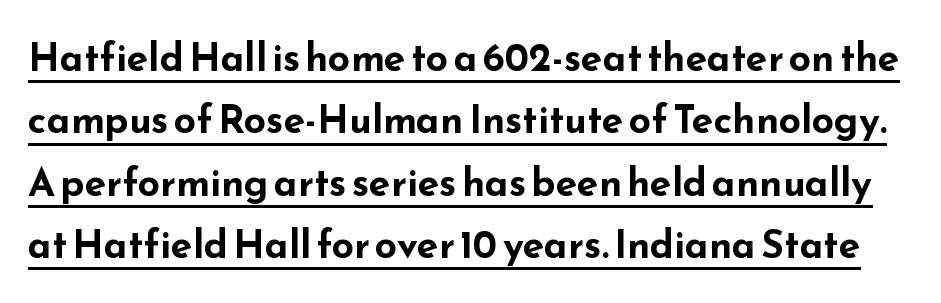
{"serif": "no", "italic": "no", "bold": "yes", "weight": "bold", "width": "wide", "stroke_contrast": "low", "x_height": "small", "monospaced": "no", "underline": "yes", "line_spacing": "normal", "line_spacing_ratio": 1.6, "letter_spacing": "normal", "letter_spacing_em": 0.0, "glyph_px": 39}
